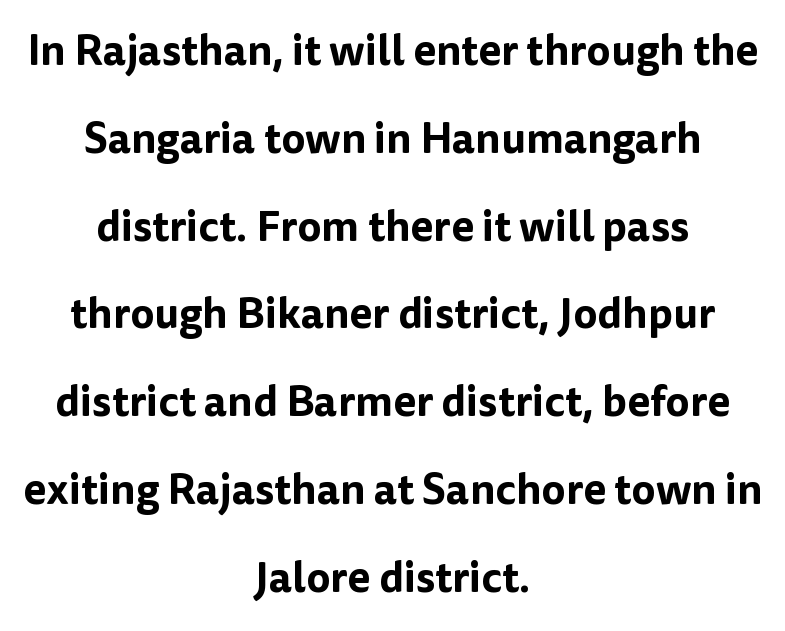
{"serif": "no", "italic": "no", "width": "normal", "stroke_contrast": "low", "x_height": "medium", "monospaced": "no", "underline": "no", "align": "center", "line_spacing": "loose", "line_spacing_ratio": 2.09, "letter_spacing": "normal", "letter_spacing_em": 0.0, "glyph_px": 42}
